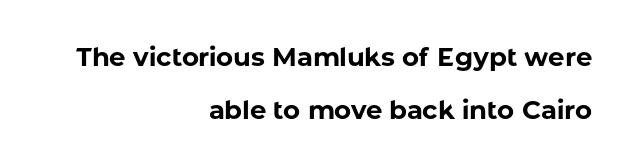
The image shows 26 px bold type, upright; set right-aligned, loose line spacing (2.04x), normal letter spacing, not underlined.
